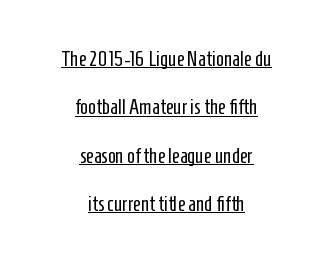
The image shows 21 px text type, upright; set centered, loose line spacing (2.3x), normal letter spacing, underlined.
